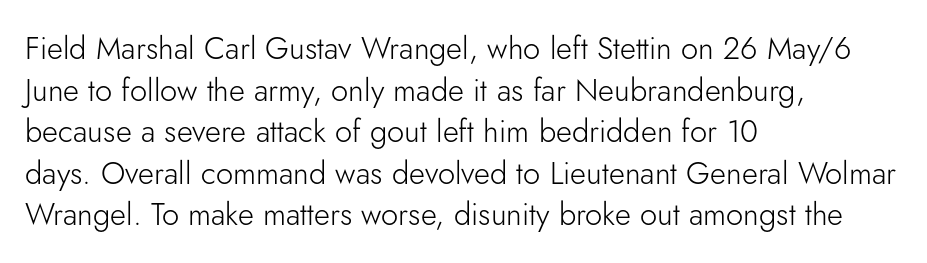
The lines sit at an ordinary, default distance from one another. Does the copy run flush right? No — it runs flush left. This rendering features lettering with no underline. This is the regular roman posture of the typeface. Words appear dense and cohesive because spacing is normal.
